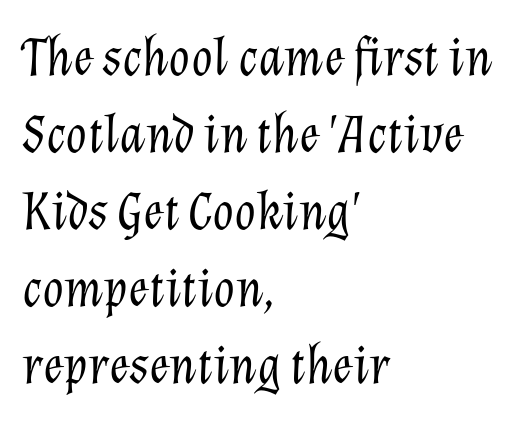
{"italic": "yes", "lean": "right", "slant_degrees": 12, "bold": "no", "weight": "light", "width": "normal", "stroke_contrast": "low", "x_height": "medium", "monospaced": "no", "underline": "no", "align": "left", "line_spacing": "normal", "line_spacing_ratio": 1.4, "letter_spacing": "normal", "letter_spacing_em": 0.0, "glyph_px": 55}
